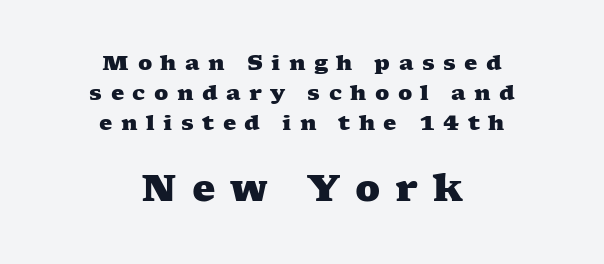
The compositor balanced each line on the midline. Here the designer chose a conventional face with non-uniform glyph widths. Students, observe: this is what conventionally led text looks like. You'd pick this weight for a headline — it's a proper bold. This layout puts the modest block above and the oversized block below. Typographically, this falls in the serif category.
